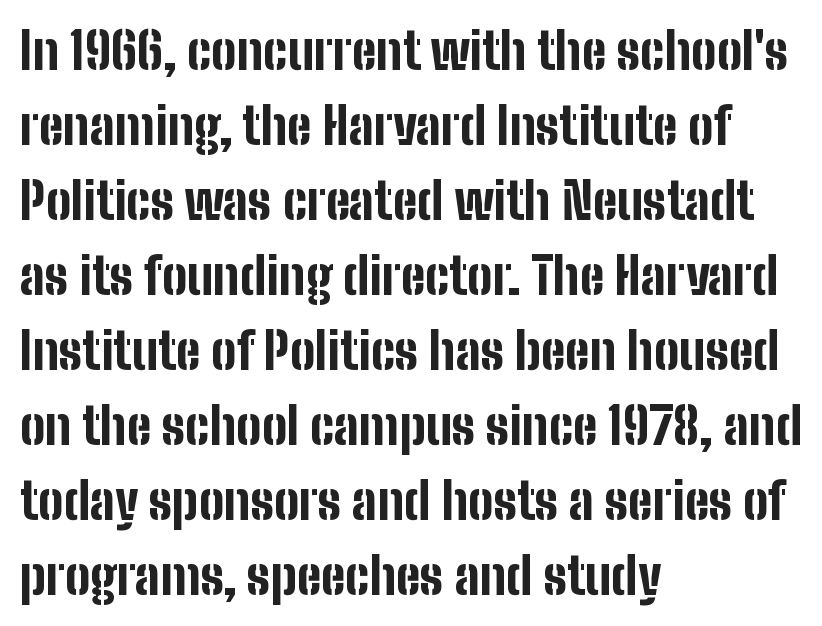
Upright lettering throughout. Descenders hang freely into open space. Each line starts at the same left margin while the right side varies. Standard letterfit; no display-style spreading of the glyphs.
